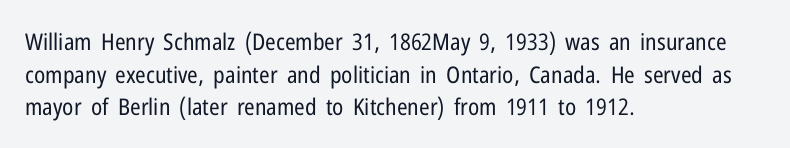
{"italic": "no", "bold": "no", "underline": "no", "align": "left", "line_spacing": "normal", "line_spacing_ratio": 1.42, "letter_spacing": "normal", "letter_spacing_em": 0.0, "glyph_px": 23}
